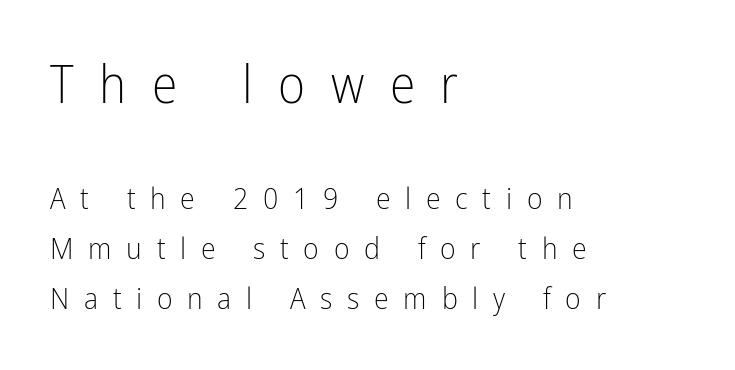
Q: Is the text bold? A: No.
Q: Is the text italic (slanted)? A: No, it is upright.
Q: Is the typeface a serif or a sans-serif typeface? A: Sans-serif.
Q: Is the text underlined? A: No.
Q: How is the paragraph aligned? A: Left-aligned.
Q: Is the spacing between letters normal or unusually wide? A: Unusually wide.
Q: Is the spacing between lines tight, normal or loose? A: Normal.
Q: Which block of text is set in a larger size, the first (top) or the second (bottom)? A: The first (top) one.
Q: Width (condensed, normal, or wide)? A: Condensed.
Q: Stroke contrast? A: Low.
Q: x-height? A: Medium.
Q: Monospaced? A: No.
